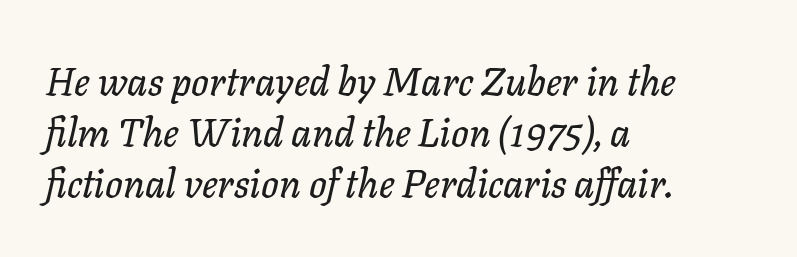
These lines are rendered in a variable-pitch font. Yep, that's italic — everything's leaning. The foot of each line stays bare and open. A typesetter would call this leading conventional body-copy spacing. Look at the tracking — it's just the regular setting, nothing added. Short and long lines alike share a common starting point at left.
